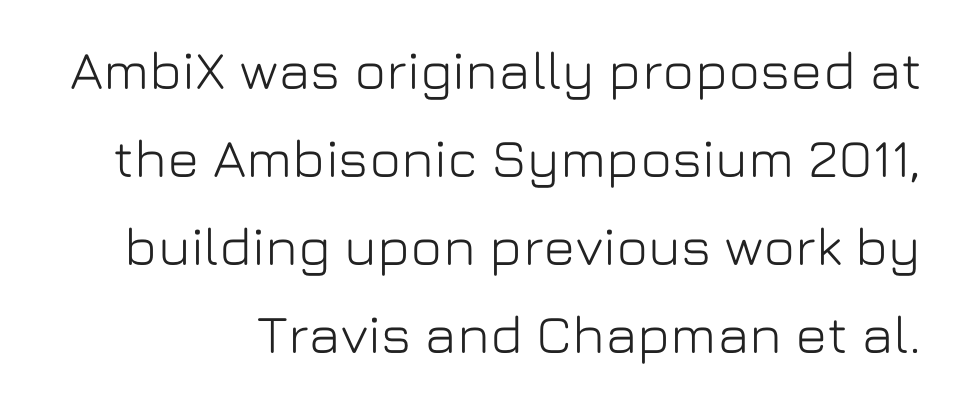
Q: Is the text italic (slanted)? A: No, it is upright.
Q: Is the typeface a serif or a sans-serif typeface? A: Sans-serif.
Q: Is the text underlined? A: No.
Q: Is the spacing between letters normal or unusually wide? A: Normal.
Q: Is the spacing between lines tight, normal or loose? A: Normal.
Q: Width (condensed, normal, or wide)? A: Normal.
Q: Stroke contrast? A: Low.
Q: x-height? A: Medium.
Q: Monospaced? A: No.
